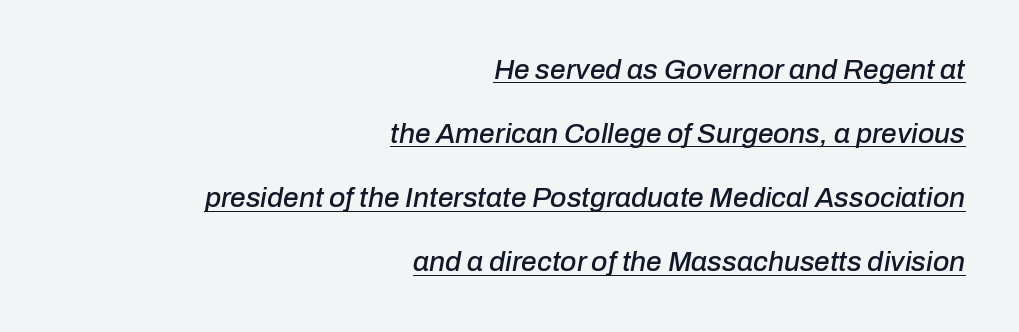
Q: Is the text italic (slanted)? A: Yes, it leans right by about 10 degrees.
Q: Is the text underlined? A: Yes.
Q: How is the paragraph aligned? A: Right-aligned.
Q: Is the spacing between letters normal or unusually wide? A: Normal.
Q: Is the spacing between lines tight, normal or loose? A: Loose.
Q: Width (condensed, normal, or wide)? A: Normal.
Q: Stroke contrast? A: Low.
Q: x-height? A: Medium.
Q: Monospaced? A: No.
